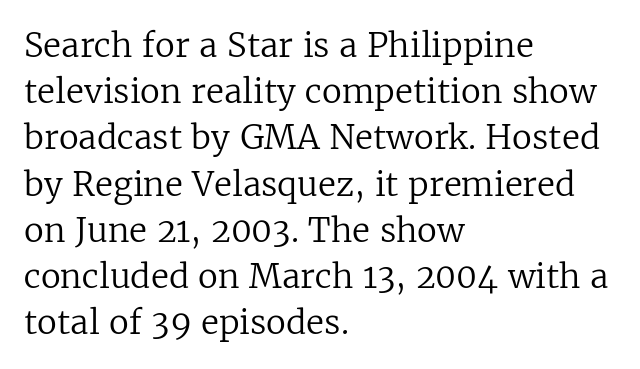
{"serif": "yes", "italic": "no", "bold": "no", "weight": "regular", "width": "normal", "stroke_contrast": "low", "x_height": "medium", "monospaced": "no", "underline": "no", "align": "left", "line_spacing": "normal", "line_spacing_ratio": 1.4, "letter_spacing": "normal", "letter_spacing_em": 0.0, "glyph_px": 33}
